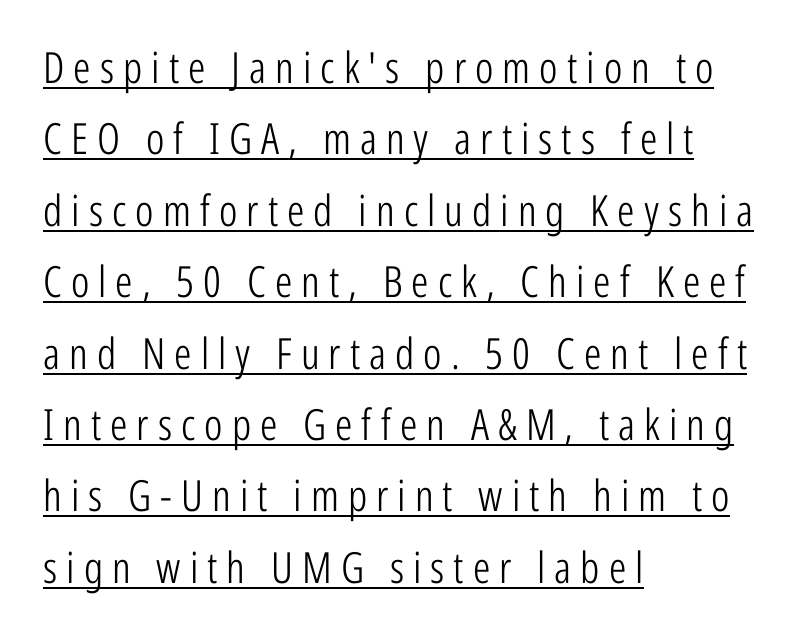
The image shows 43 px light, condensed sans-serif type, upright; set left-aligned, normal line spacing (1.66x), unusually wide letter spacing (+0.21 em), underlined; low stroke contrast and a medium x-height.
